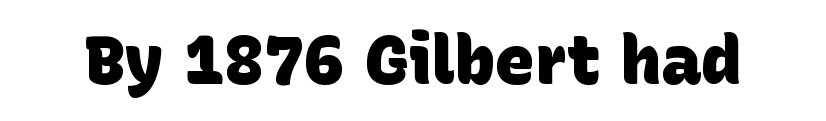
{"serif": "no", "bold": "yes", "weight": "heavy", "width": "normal", "stroke_contrast": "low", "x_height": "large", "monospaced": "no", "underline": "no", "letter_spacing": "normal", "letter_spacing_em": 0.0, "glyph_px": 67}
